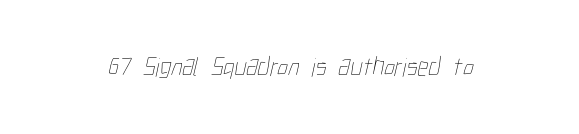
Q: Is the text bold? A: No.
Q: Is the text underlined? A: No.
Q: Is the spacing between letters normal or unusually wide? A: Normal.
